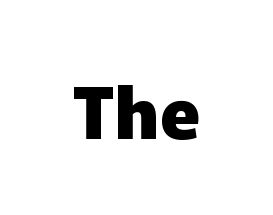
Every stem runs plumb, perpendicular to the baseline. The strip under each line holds only bare page. Proportional: the letters do not fall into vertical columns. This rendering employs a face without finishing strokes, i.e., a sans-serif. Is the type bold? Yes — the strokes are clearly thick and heavy.
